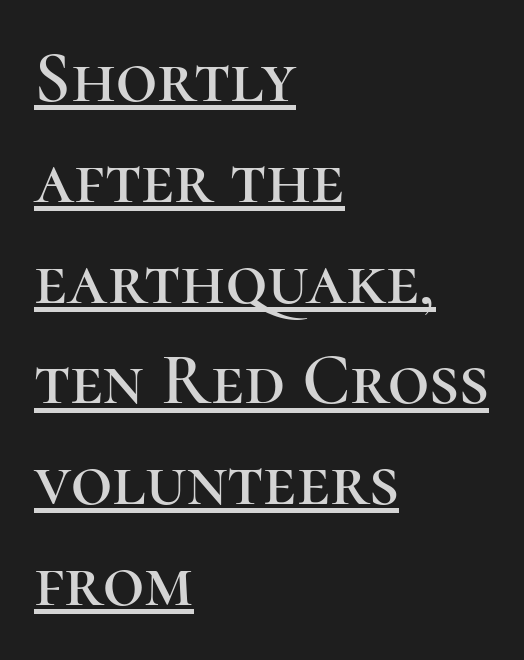
In terms of leading, this rendering sits right in the middle. The typesetter has applied underlining to the passage shown. The face used here is seriffed, in the tradition of book romans. No italicization has been applied; the sample stays upright. Spacing verdict: proportional, widths tailored to each character.
